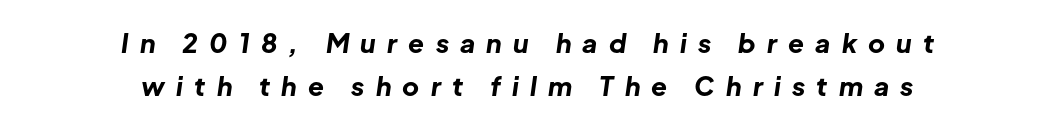
The typesetter chose a symmetrical, centered arrangement here. The tracking jumps out immediately: characters are airy and widely separated. A bare baseline throughout the passage. Vertically, the passage feels balanced, rows spaced as you'd expect.
